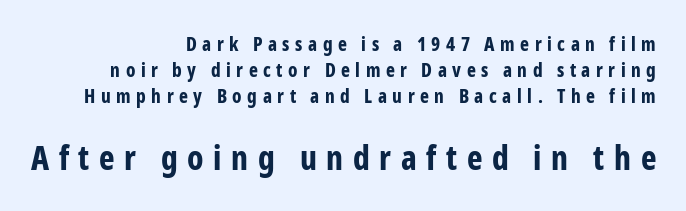
The image shows 33 px bold, condensed sans-serif type, upright; set right-aligned, normal line spacing (1.37x), unusually wide letter spacing (+0.29 em), not underlined; the second (bottom) block is 1.74x larger; low stroke contrast and a medium x-height.
